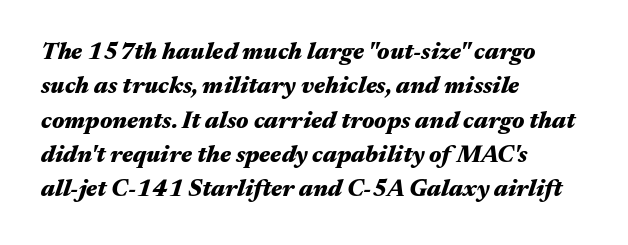
Unmarked baselines from the first word to the last. Vertically, the passage feels balanced, rows spaced as you'd expect. The rendering applies a slant to the glyphs. If you drew a ruler down the left edge, every line would touch it. Observe the ordinary spacing: letters are neighbours, not strangers. Weight: bold.
